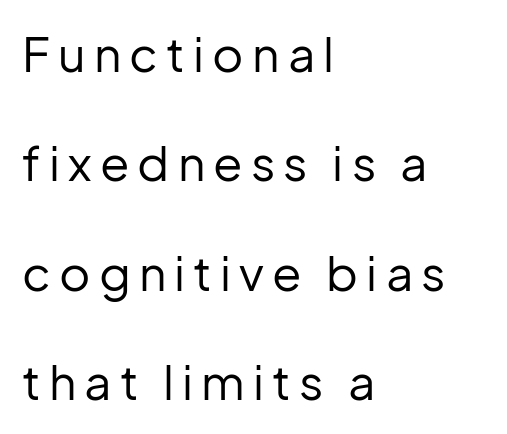
Q: Is the text bold? A: No.
Q: Is the text italic (slanted)? A: No, it is upright.
Q: Is the typeface a serif or a sans-serif typeface? A: Sans-serif.
Q: Is the text underlined? A: No.
Q: How is the paragraph aligned? A: Left-aligned.
Q: Is the spacing between lines tight, normal or loose? A: Loose.
Q: Width (condensed, normal, or wide)? A: Normal.
Q: Stroke contrast? A: Low.
Q: x-height? A: Medium.
Q: Monospaced? A: No.
